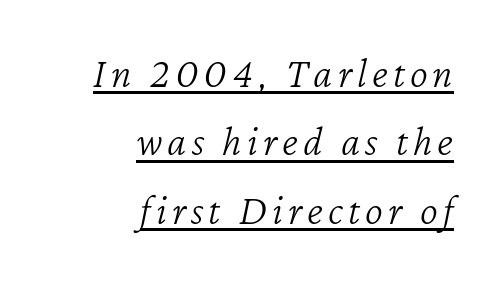
Is the type heavy? It reads as light-to-regular instead. The text carries the slant typical of an italic or oblique font. The rag falls on the left side of this text block. The designer left line spacing at the default. The rendering uses natural spacing where letterforms have individual widths.
